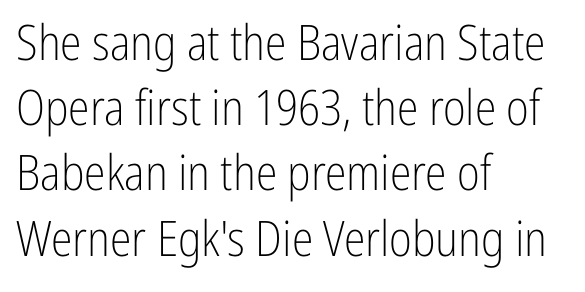
{"serif": "no", "italic": "no", "bold": "no", "weight": "light", "width": "condensed", "stroke_contrast": "low", "x_height": "medium", "monospaced": "no", "underline": "no", "align": "left", "line_spacing": "normal", "line_spacing_ratio": 1.33, "letter_spacing": "normal", "letter_spacing_em": 0.0, "glyph_px": 49}
